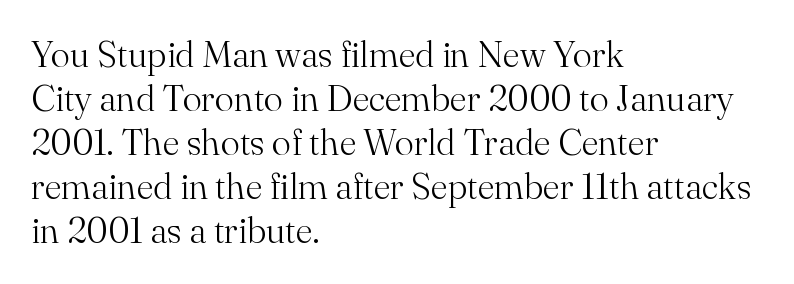
{"serif": "yes", "italic": "no", "bold": "no", "weight": "light", "width": "normal", "stroke_contrast": "medium", "x_height": "small", "monospaced": "no", "underline": "no", "align": "left", "line_spacing_ratio": 1.22, "letter_spacing": "normal", "letter_spacing_em": 0.0, "glyph_px": 36}
